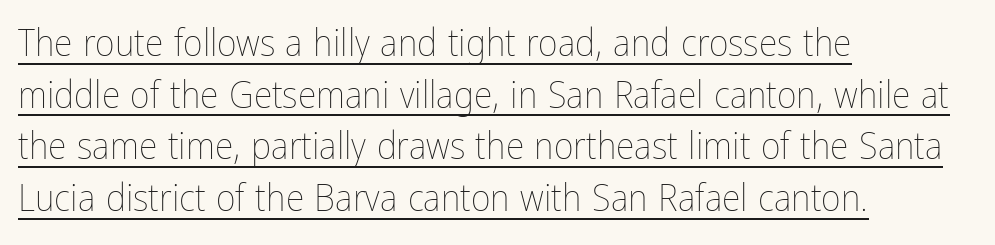
{"italic": "no", "bold": "no", "weight": "thin", "width": "condensed", "stroke_contrast": "low", "x_height": "medium", "monospaced": "no", "underline": "yes", "align": "left", "line_spacing": "normal", "line_spacing_ratio": 1.36, "letter_spacing": "normal", "letter_spacing_em": 0.0, "glyph_px": 38}
